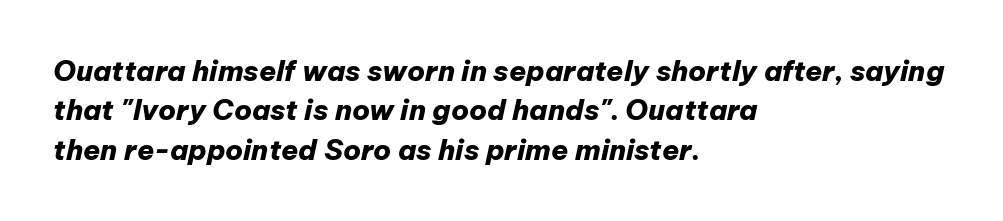
Only glyphs here, with clear space below each row. The face used here is rendered with its standard letterfit. The lines are quadded left. You could not count columns in this text — the font is proportionally spaced. Is the type slanted? Yes — the strokes lean at a clear angle.
